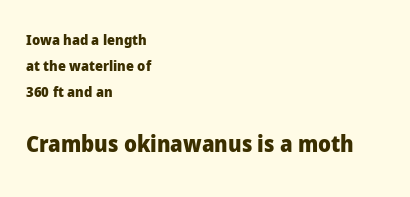
Q: Is the text bold? A: Yes.
Q: Is the text italic (slanted)? A: No, it is upright.
Q: Is the text underlined? A: No.
Q: How is the paragraph aligned? A: Left-aligned.
Q: Is the spacing between letters normal or unusually wide? A: Normal.
Q: Which block of text is set in a larger size, the first (top) or the second (bottom)? A: The second (bottom) one.
